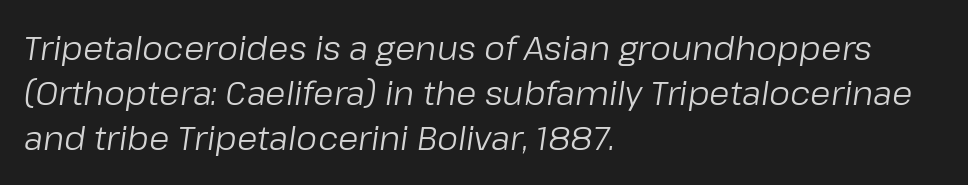
The designer left line spacing at the default. Weight class: somewhere from thin through regular. In terms of letterspacing, this is plain default setting. Underlining? Definitely not there. The glyphs look as if they've been sheared to an angle. Do the characters align in a grid? No, the font is proportional.
